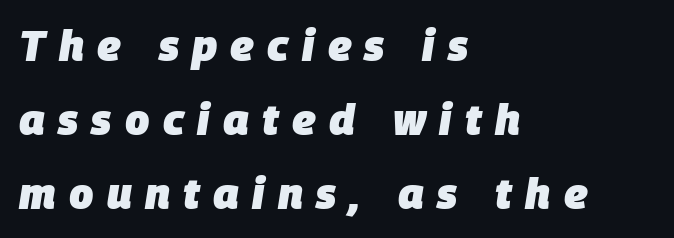
The image shows 43 px heavy type, italic (leaning right); set left-aligned, line spacing 1.72x, unusually wide letter spacing (+0.31 em), not underlined; low stroke contrast and a large x-height.
